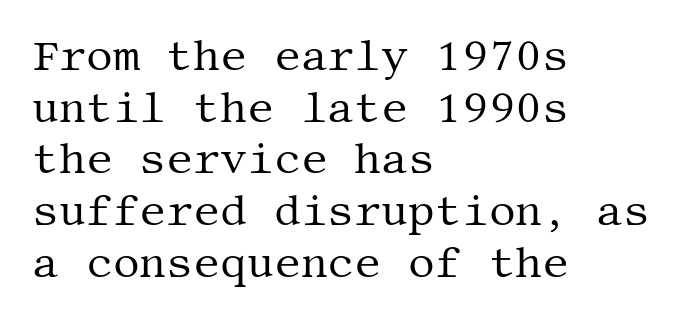
If you drew a line through each stem, it would be perfectly vertical. Are there feet on the stems? There are — it's a serif. Honestly, there is no underline to notice here at all. Summary of weight: not heavy and not bold.
